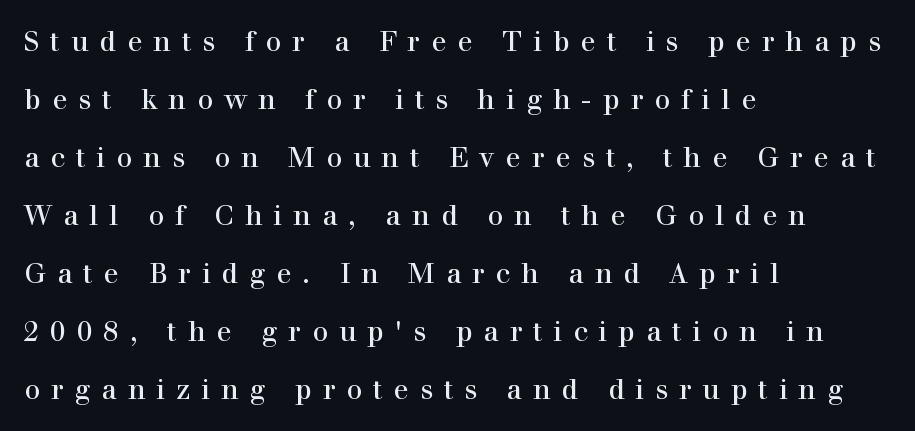
{"serif": "yes", "italic": "no", "width": "normal", "x_height": "medium", "monospaced": "no", "underline": "no", "align": "left", "line_spacing": "loose", "line_spacing_ratio": 2.07, "letter_spacing": "wide", "letter_spacing_em": 0.39, "glyph_px": 28}
